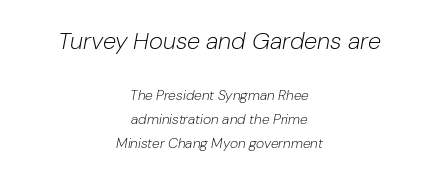
The font's italic variant was chosen for this text. Nothing unusual about the tracking: characters are spaced as the font intends. The passage shown begins with its larger block and ends with its smaller one. The weight would be labelled regular, book, light, or lighter still. Only glyphs here, with clear space below each row.
